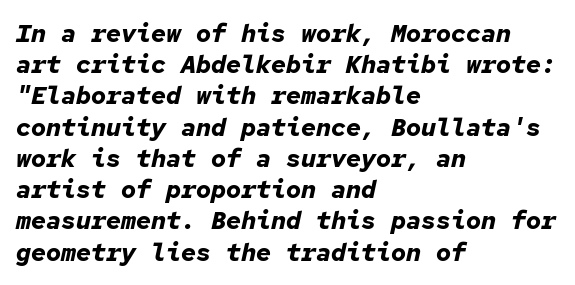
Q: Is the text bold? A: Yes.
Q: Is the text italic (slanted)? A: Yes, it leans right by about 12 degrees.
Q: Is the text underlined? A: No.
Q: How is the paragraph aligned? A: Left-aligned.
Q: Is the spacing between letters normal or unusually wide? A: Normal.
Q: Is the spacing between lines tight, normal or loose? A: Normal.
